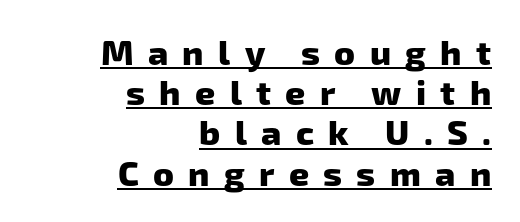
{"serif": "no", "bold": "yes", "weight": "heavy", "width": "normal", "stroke_contrast": "low", "x_height": "medium", "monospaced": "no", "underline": "yes", "align": "right", "line_spacing": "tight", "line_spacing_ratio": 1.15, "letter_spacing": "wide", "letter_spacing_em": 0.41, "glyph_px": 35}
